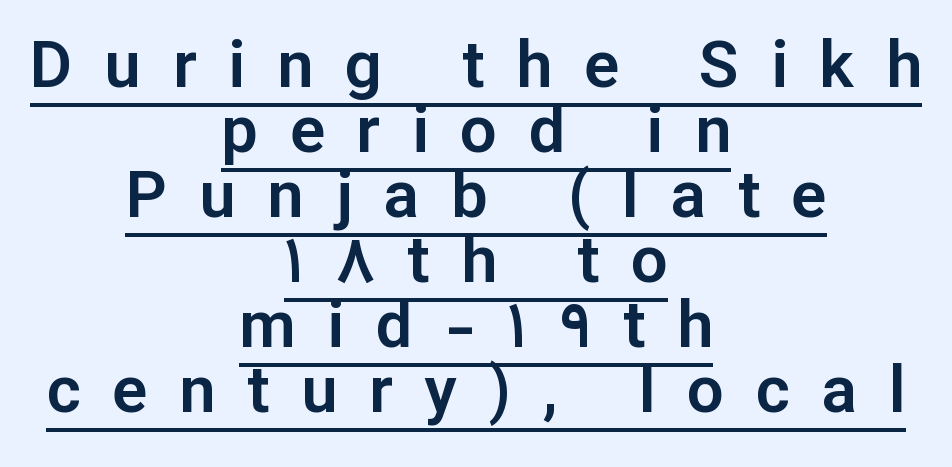
{"serif": "no", "italic": "no", "width": "normal", "stroke_contrast": "low", "x_height": "medium", "monospaced": "no", "underline": "yes", "align": "center", "line_spacing": "tight", "line_spacing_ratio": 1.0, "letter_spacing": "wide", "letter_spacing_em": 0.49, "glyph_px": 65}
